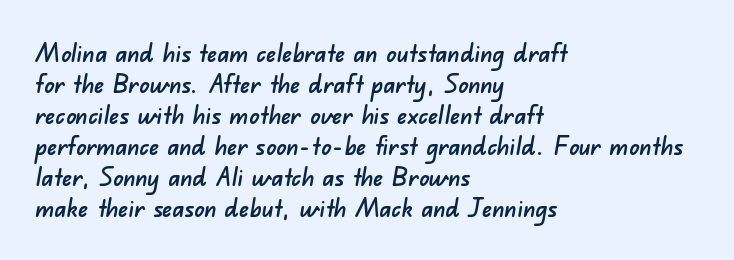
{"underline": "no", "align": "left", "line_spacing_ratio": 1.24, "letter_spacing": "normal", "letter_spacing_em": 0.0, "glyph_px": 25}
